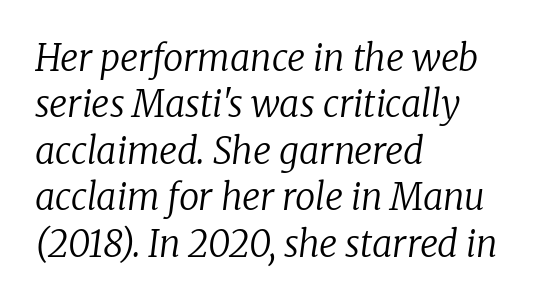
The image shows 36 px regular-weight serif type, italic (leaning right); set left-aligned, normal line spacing (1.29x), normal letter spacing, not underlined; low stroke contrast and a medium x-height.
